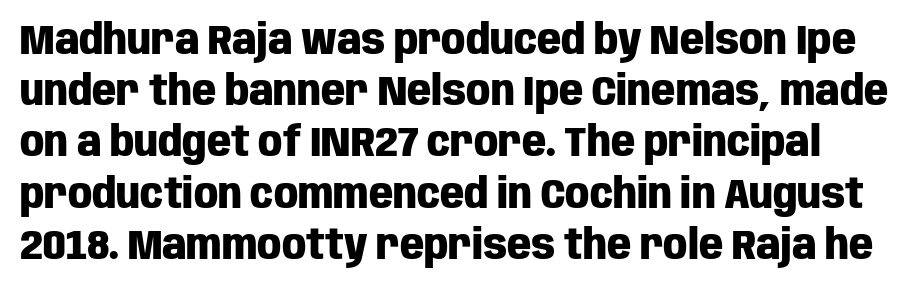
The image shows 42 px heavy, condensed sans-serif type, upright; set line spacing 1.22x, normal letter spacing, not underlined; low stroke contrast and a large x-height.
